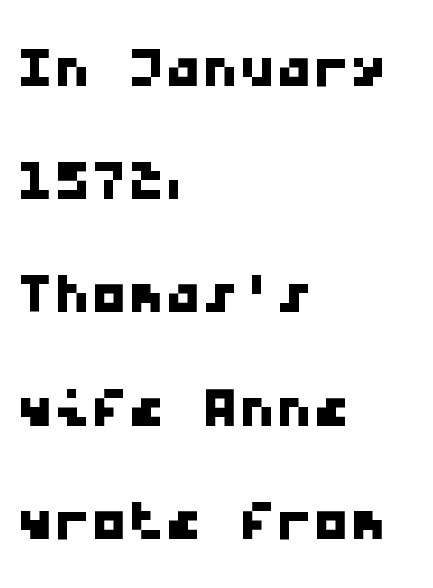
Words appear dense and cohesive because spacing is normal. Note the uniform advance width — an 'i' takes as much space as an 'm'. Bare-footed words on every line. Vertical spacing — default. These lines are set flush left with a ragged right edge. The passage shown is typeset with a sans-serif family.
